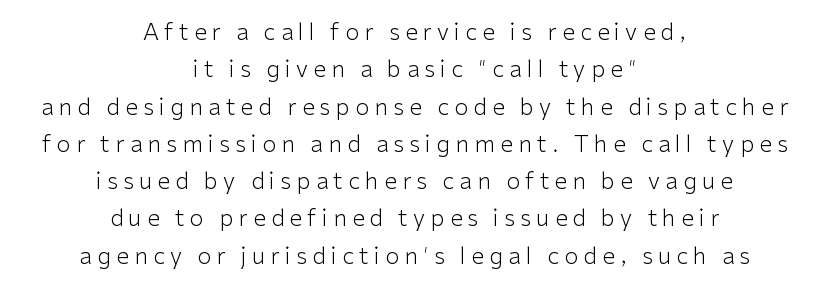
Q: Is the text bold? A: No.
Q: Is the text italic (slanted)? A: No, it is upright.
Q: Is the text underlined? A: No.
Q: How is the paragraph aligned? A: Centered.
Q: Is the spacing between letters normal or unusually wide? A: Unusually wide.
Q: Is the spacing between lines tight, normal or loose? A: Normal.
